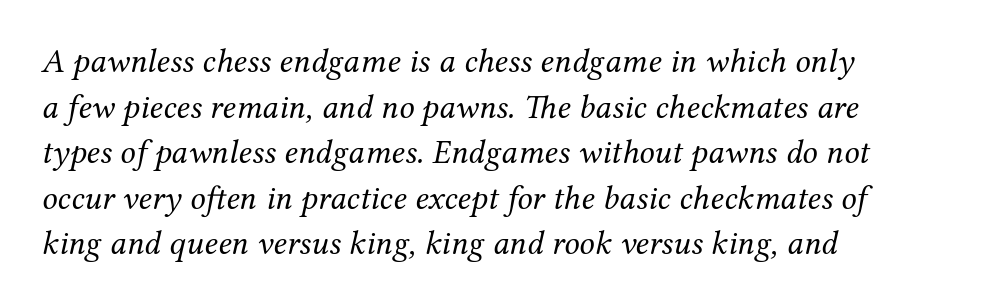
Has an underline been added? It has not. Observe the ordinary spacing: letters are neighbours, not strangers. The rendering uses a moderate line-height, typical for paragraphs. Classification — serif. Teacher's note: observe the even left margin — that is flush-left alignment. Is this a fixed-width face? No — the glyphs have proportional, varying widths.
